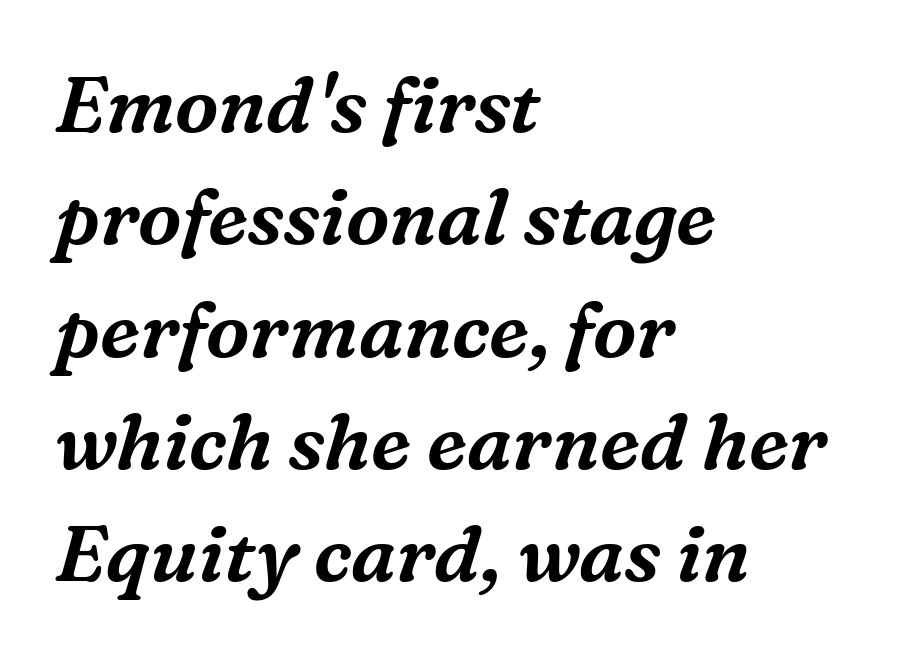
This is serif lettering, the kind often seen in printed books. Reading down the column, the eye jumps a familiar distance to each next line. Which margin do the lines hug? The left one — the right edge is uneven. Bare-footed words on every line.
